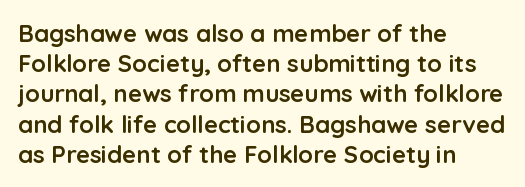
{"italic": "no", "bold": "yes", "underline": "no", "align": "left", "line_spacing": "normal", "line_spacing_ratio": 1.26, "letter_spacing": "normal", "letter_spacing_em": 0.0, "glyph_px": 24}
